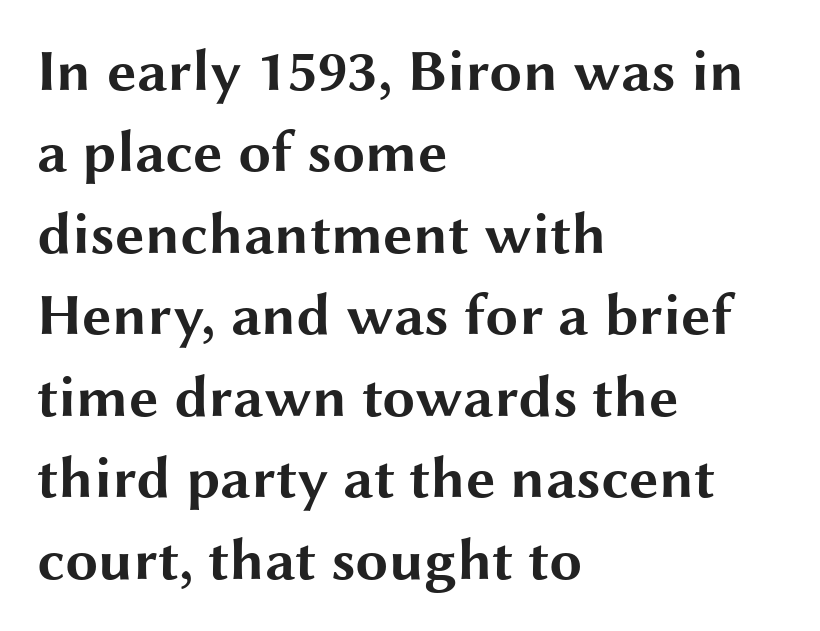
The image shows 59 px bold, wide sans-serif type, upright; set left-aligned, normal line spacing (1.38x), normal letter spacing, not underlined; medium stroke contrast and a medium x-height.
